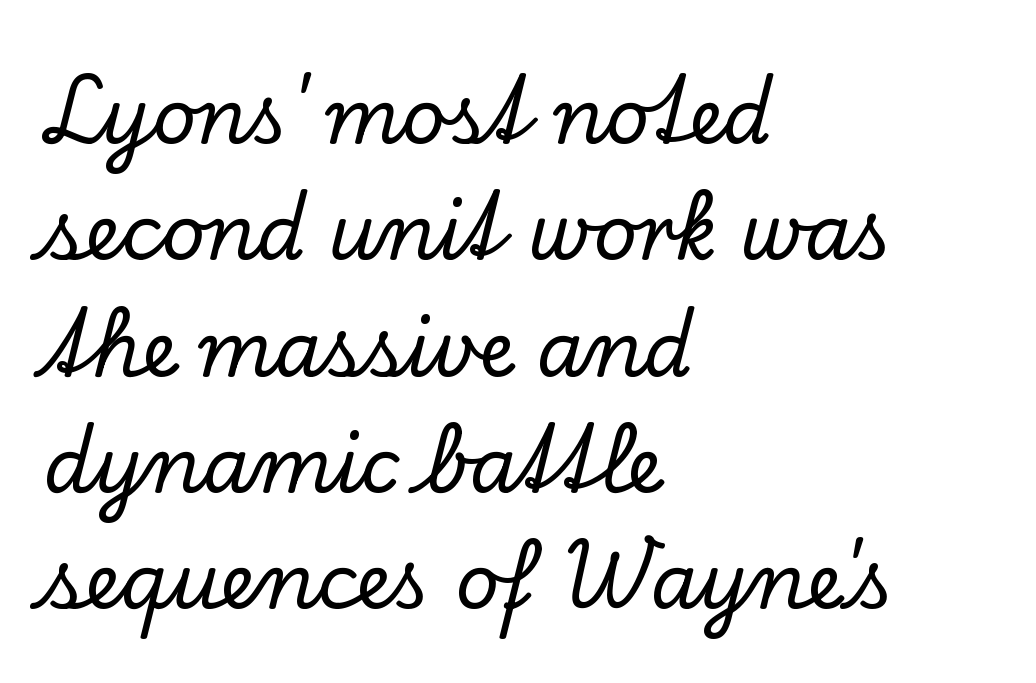
The paragraph has a hard left edge and a soft right edge. This sample uses plain, unmodified letter spacing. These lines are composed in type with serifs. Regular leading.
